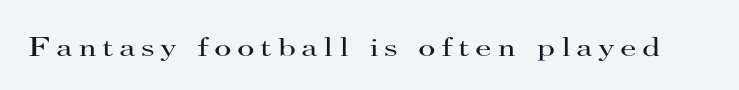
The image shows 27 px text type, upright; set unusually wide letter spacing (+0.2 em), not underlined.
